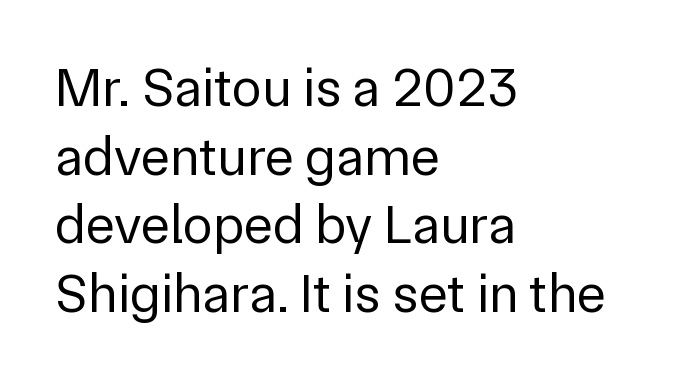
Q: Is the text bold? A: No.
Q: Is the text italic (slanted)? A: No, it is upright.
Q: Is the typeface a serif or a sans-serif typeface? A: Sans-serif.
Q: Is the text underlined? A: No.
Q: How is the paragraph aligned? A: Left-aligned.
Q: Is the spacing between letters normal or unusually wide? A: Normal.
Q: Is the spacing between lines tight, normal or loose? A: Normal.
Q: Width (condensed, normal, or wide)? A: Normal.
Q: Stroke contrast? A: Low.
Q: x-height? A: Medium.
Q: Monospaced? A: No.
